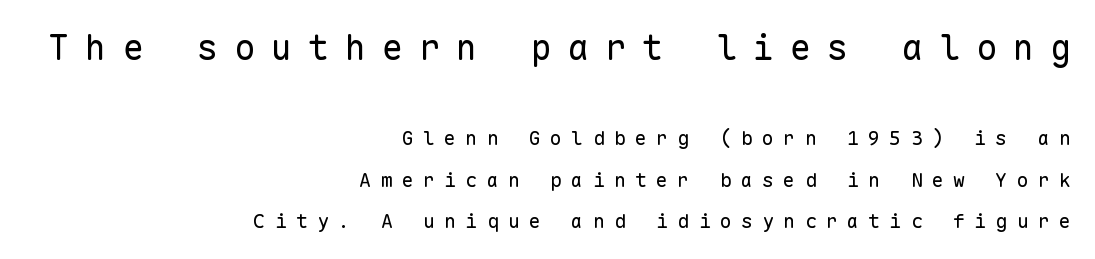
Q: Is the text bold? A: No.
Q: Is the text italic (slanted)? A: No, it is upright.
Q: Is the typeface a serif or a sans-serif typeface? A: Sans-serif.
Q: Is the text underlined? A: No.
Q: How is the paragraph aligned? A: Right-aligned.
Q: Is the spacing between letters normal or unusually wide? A: Unusually wide.
Q: Is the spacing between lines tight, normal or loose? A: Loose.
Q: Which block of text is set in a larger size, the first (top) or the second (bottom)? A: The first (top) one.
Q: Width (condensed, normal, or wide)? A: Normal.
Q: Stroke contrast? A: Low.
Q: x-height? A: Medium.
Q: Monospaced? A: Yes.
